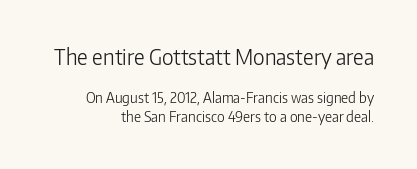
Q: Is the text bold? A: No.
Q: Is the text italic (slanted)? A: No, it is upright.
Q: Is the text underlined? A: No.
Q: How is the paragraph aligned? A: Right-aligned.
Q: Is the spacing between letters normal or unusually wide? A: Normal.
Q: Is the spacing between lines tight, normal or loose? A: Normal.
Q: Which block of text is set in a larger size, the first (top) or the second (bottom)? A: The first (top) one.
